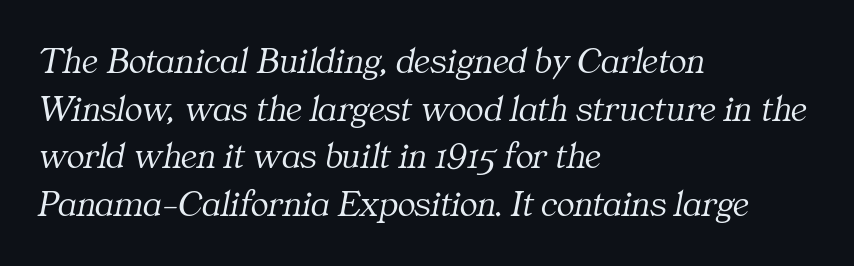
The cut favours lightness, reaching ordinary text weight at its darkest. Stroke terminals: seriffed. Spacing verdict: proportional, widths tailored to each character. The paragraph has a hard left edge and a soft right edge. This rendering features lettering with no underline. This block has exactly the height ordinary leading produces.
